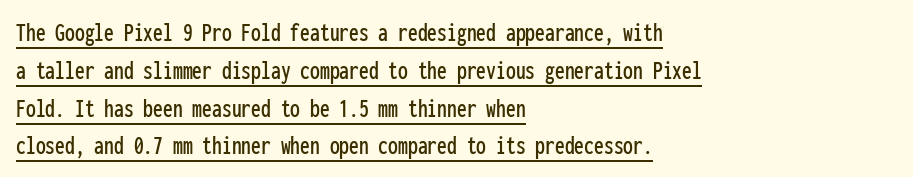
Posture: upright roman. The face used here is rendered with its standard letterfit. A typesetter would call this monospace, since all characters share one set width. The line-height multiplier appears to be the usual default. Beneath each row of characters lies a ruled line. The font family rendered here belongs to the sans-serif group.
